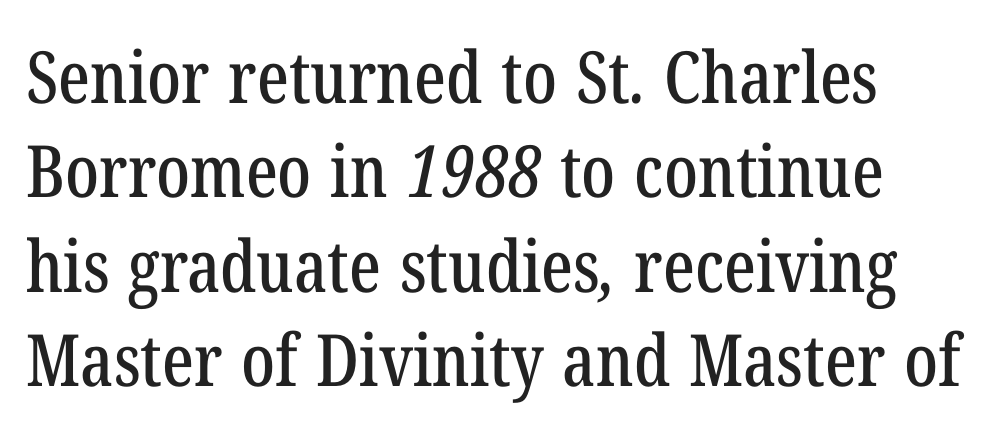
{"serif": "yes", "width": "condensed", "stroke_contrast": "low", "x_height": "medium", "monospaced": "no", "underline": "no", "line_spacing": "normal", "line_spacing_ratio": 1.31, "letter_spacing": "normal", "letter_spacing_em": 0.0, "glyph_px": 72}
